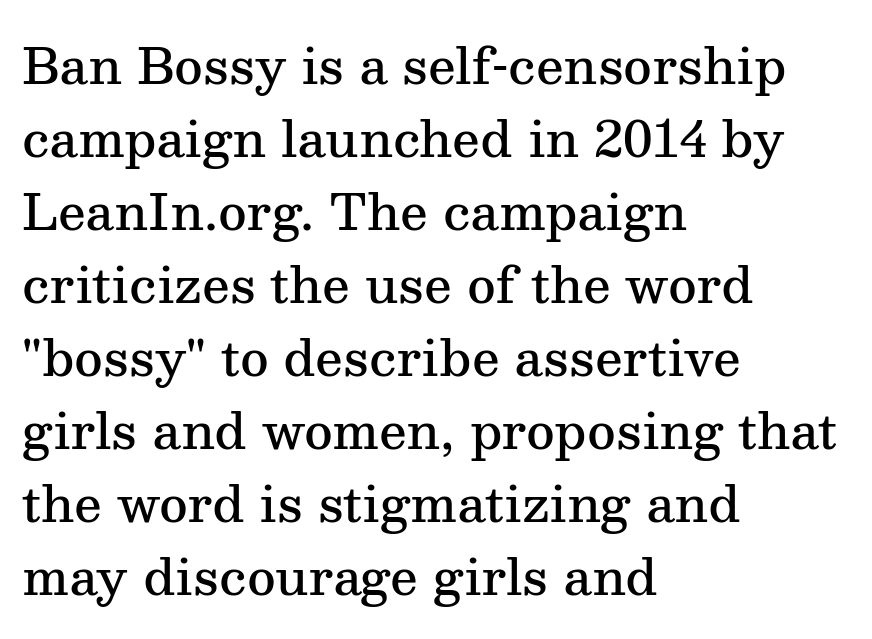
The vertical gap from one line to the next is medium. Ascenders rise straight up at ninety degrees. Decoration check: the copy has no underline. Observe the serifs anchoring each vertical stroke in this sample.
